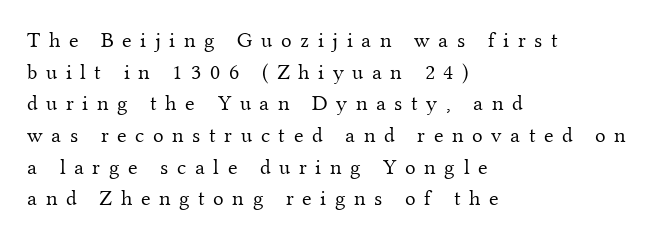
Q: Is the text bold? A: No.
Q: Is the text italic (slanted)? A: No, it is upright.
Q: Is the text underlined? A: No.
Q: How is the paragraph aligned? A: Left-aligned.
Q: Is the spacing between letters normal or unusually wide? A: Unusually wide.
Q: Is the spacing between lines tight, normal or loose? A: Normal.
